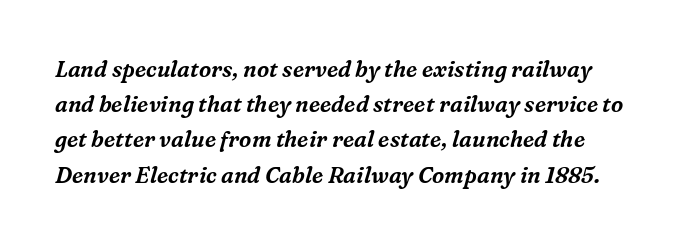
Q: Is the text italic (slanted)? A: Yes, it leans right by about 16 degrees.
Q: Is the text underlined? A: No.
Q: Is the spacing between letters normal or unusually wide? A: Normal.
Q: Is the spacing between lines tight, normal or loose? A: Normal.
